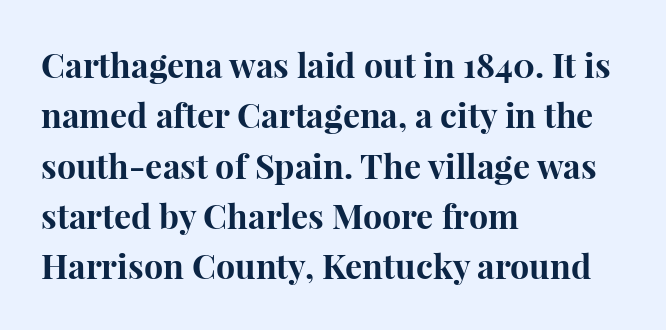
The image shows 34 px bold serif type, upright; set left-aligned, normal line spacing (1.48x), normal letter spacing, not underlined; high stroke contrast and a medium x-height.
